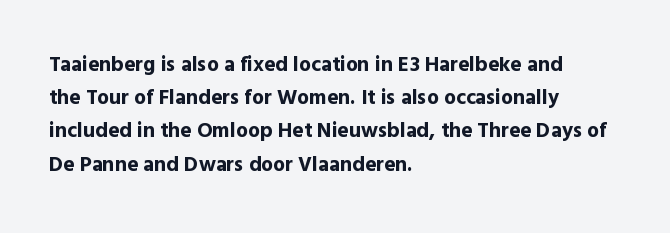
The image shows 21 px bold type, upright; set left-aligned, normal line spacing (1.58x), normal letter spacing, not underlined.
